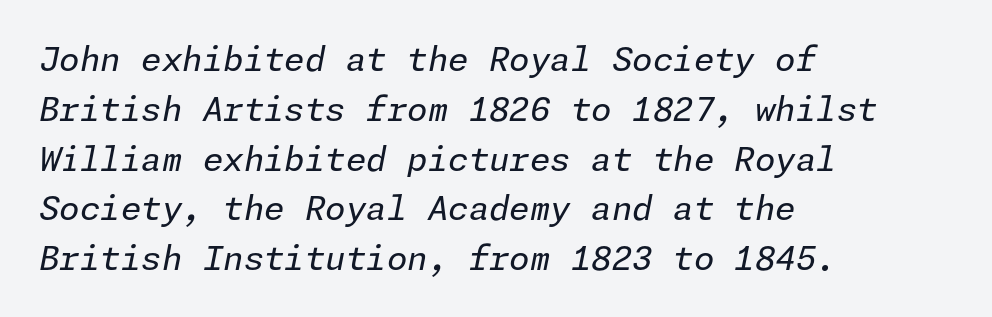
Q: Is the text bold? A: No.
Q: Is the text italic (slanted)? A: Yes, it leans right by about 11 degrees.
Q: Is the text underlined? A: No.
Q: How is the paragraph aligned? A: Left-aligned.
Q: Is the spacing between letters normal or unusually wide? A: Normal.
Q: Is the spacing between lines tight, normal or loose? A: Normal.
Q: Width (condensed, normal, or wide)? A: Normal.
Q: Stroke contrast? A: Low.
Q: x-height? A: Medium.
